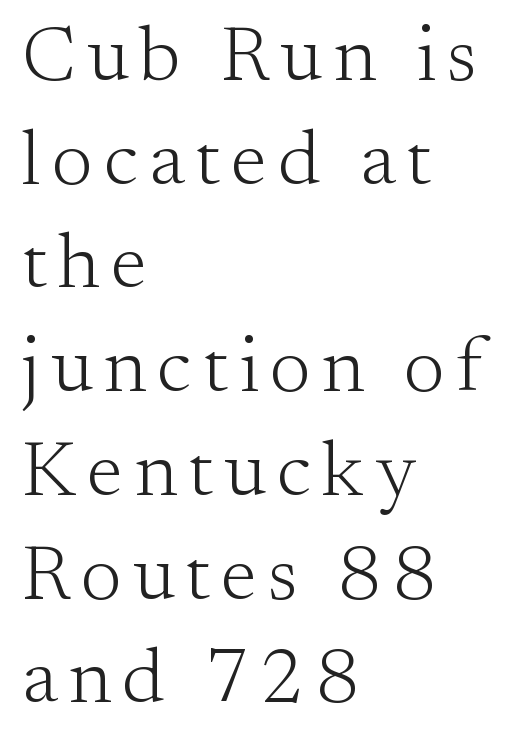
The letters stand upright; this is a roman face. The rendering uses natural spacing where letterforms have individual widths. Rule under the text: the space is simply empty. Type style note: has serifs.
